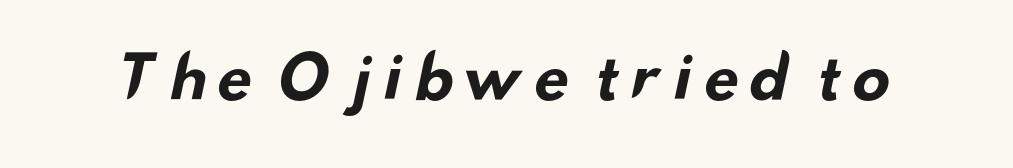
{"serif": "no", "bold": "yes", "weight": "bold", "width": "wide", "stroke_contrast": "low", "x_height": "small", "monospaced": "no", "underline": "no", "glyph_px": 58}
